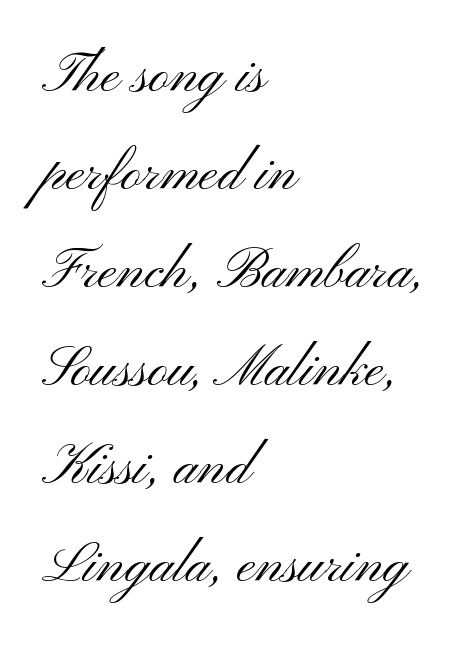
Q: Is the text bold? A: No.
Q: Is the text italic (slanted)? A: Yes.
Q: Is the typeface a serif or a sans-serif typeface? A: Sans-serif.
Q: Is the text underlined? A: No.
Q: How is the paragraph aligned? A: Left-aligned.
Q: Is the spacing between letters normal or unusually wide? A: Normal.
Q: Width (condensed, normal, or wide)? A: Wide.
Q: Stroke contrast? A: Medium.
Q: x-height? A: Small.
Q: Monospaced? A: No.
